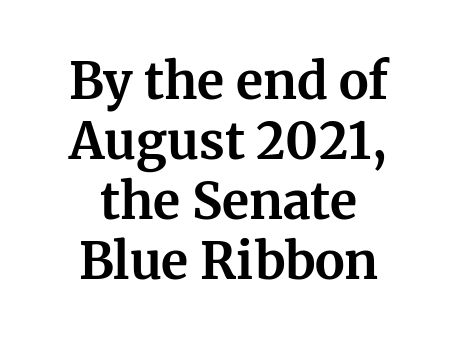
Q: Is the text bold? A: Yes.
Q: Is the text italic (slanted)? A: No, it is upright.
Q: Is the typeface a serif or a sans-serif typeface? A: Serif.
Q: Is the text underlined? A: No.
Q: How is the paragraph aligned? A: Centered.
Q: Is the spacing between letters normal or unusually wide? A: Normal.
Q: Width (condensed, normal, or wide)? A: Normal.
Q: Stroke contrast? A: Medium.
Q: x-height? A: Medium.
Q: Monospaced? A: No.
